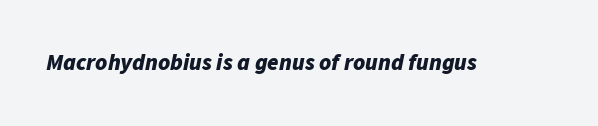
Compared with typical body copy, the letter spacing here is the same. These words are printed bold, with thick strokes throughout. Underlining? Definitely not there. If you drew a line through each stem, it would be angled.
